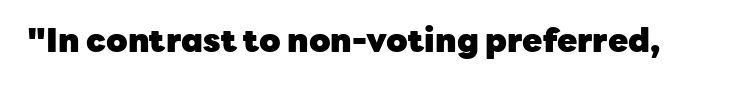
The image shows 33 px heavy sans-serif type, upright; set normal letter spacing, not underlined; low stroke contrast and a medium x-height.
